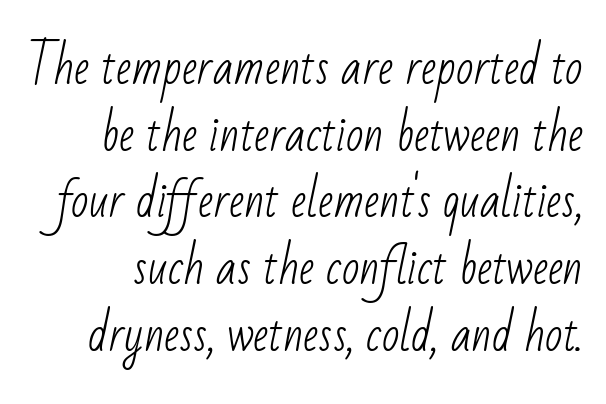
The image shows 46 px light, condensed sans-serif type; set normal line spacing (1.45x), normal letter spacing, not underlined; low stroke contrast and a small x-height.
